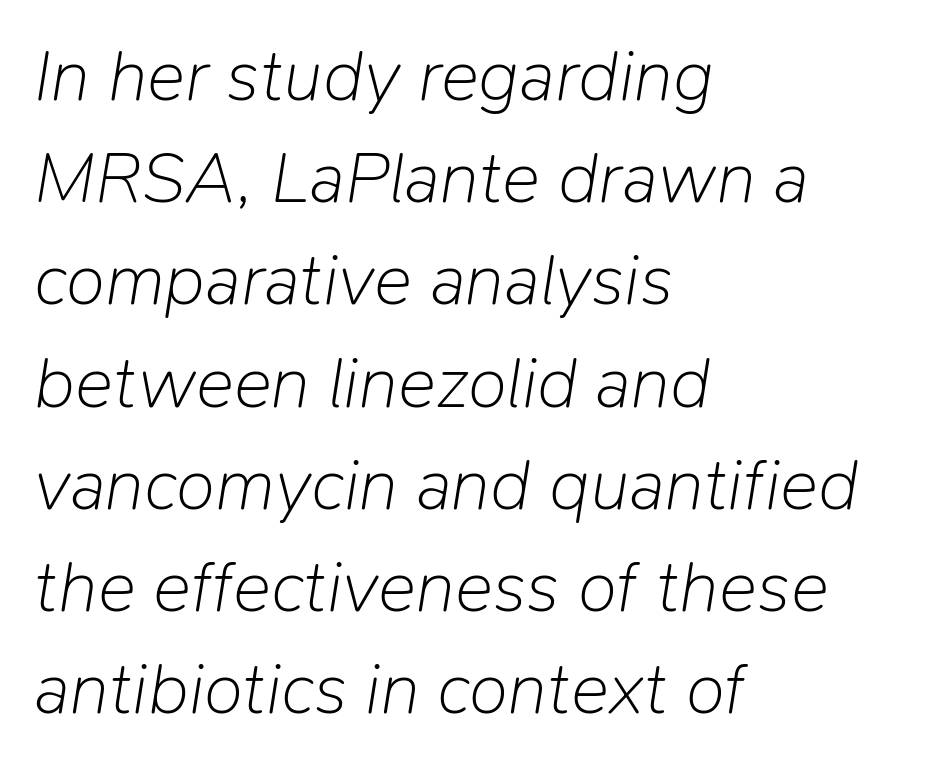
{"italic": "yes", "lean": "right", "slant_degrees": 9, "bold": "no", "weight": "light", "width": "normal", "stroke_contrast": "low", "x_height": "medium", "monospaced": "no", "underline": "no", "align": "left", "line_spacing": "normal", "line_spacing_ratio": 1.42, "letter_spacing": "normal", "letter_spacing_em": 0.0, "glyph_px": 72}
